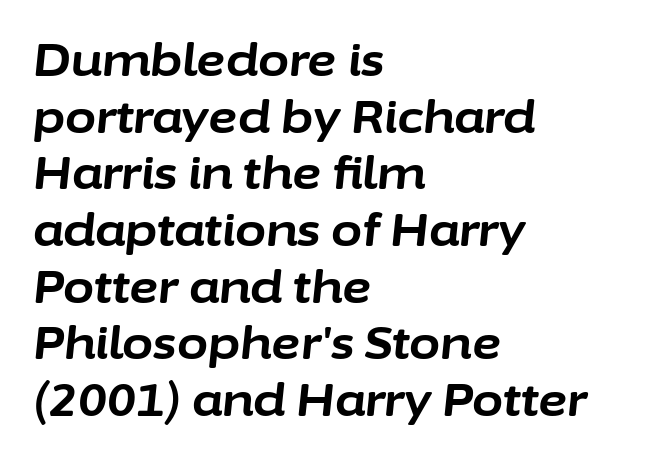
The lines sit at an ordinary, default distance from one another. Note the varied advance widths — an 'i' is clearly narrower than an 'm'. The words here are not underlined. You could call the tracking neutral — neither tight nor loose.
